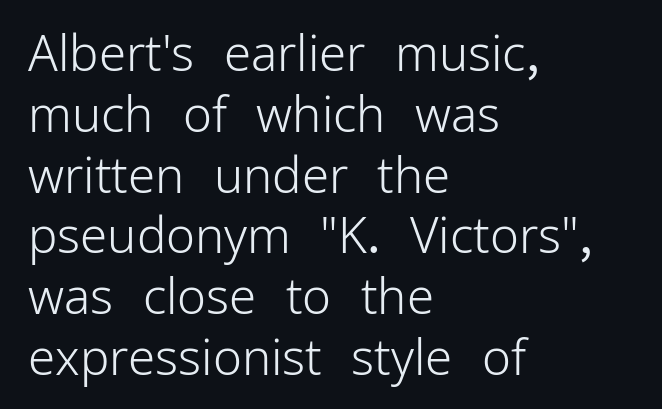
Q: Is the text bold? A: No.
Q: Is the text italic (slanted)? A: No, it is upright.
Q: Is the typeface a serif or a sans-serif typeface? A: Sans-serif.
Q: Is the text underlined? A: No.
Q: How is the paragraph aligned? A: Left-aligned.
Q: Is the spacing between letters normal or unusually wide? A: Normal.
Q: Width (condensed, normal, or wide)? A: Normal.
Q: Stroke contrast? A: Low.
Q: x-height? A: Medium.
Q: Monospaced? A: No.
